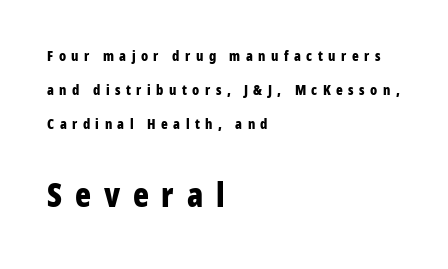
Block two is the big one; block one sits smaller above it. These lines carry a lot of weight — the face is fully bold. Line beginnings align vertically; line endings do not. Inter-character spacing is expanded well beyond the font's built-in metrics. The area under the type is left untouched.
